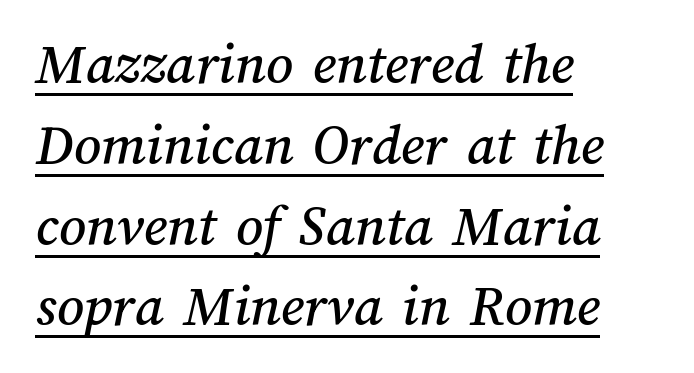
Q: Is the text underlined? A: Yes.
Q: How is the paragraph aligned? A: Left-aligned.
Q: Is the spacing between letters normal or unusually wide? A: Normal.
Q: Is the spacing between lines tight, normal or loose? A: Normal.
Q: Width (condensed, normal, or wide)? A: Normal.
Q: Stroke contrast? A: Medium.
Q: x-height? A: Medium.
Q: Monospaced? A: No.
